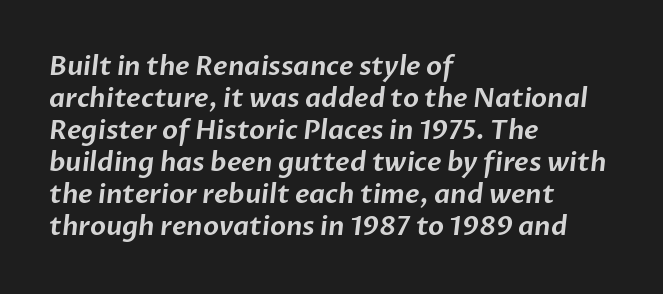
{"underline": "no", "align": "left", "line_spacing_ratio": 1.23, "letter_spacing": "normal", "letter_spacing_em": 0.0, "glyph_px": 26}
